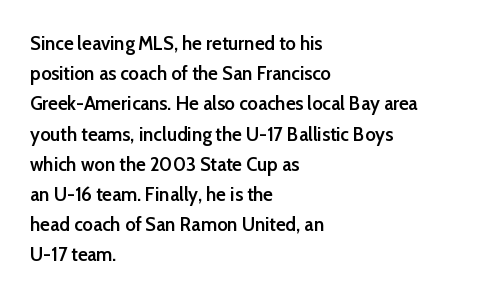
The image shows 20 px text type, upright; set left-aligned, normal line spacing (1.51x), normal letter spacing, not underlined.
